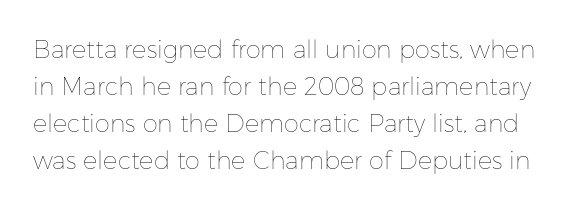
The image shows 24 px text type, upright; set normal line spacing (1.54x), normal letter spacing, not underlined.
